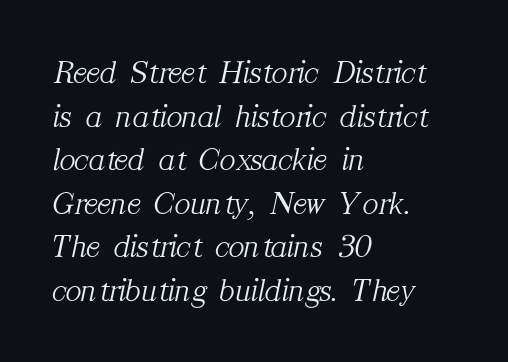
Q: Is the text bold? A: No.
Q: Is the text italic (slanted)? A: Yes, it leans right by about 12 degrees.
Q: Is the typeface a serif or a sans-serif typeface? A: Serif.
Q: Is the text underlined? A: No.
Q: How is the paragraph aligned? A: Left-aligned.
Q: Is the spacing between letters normal or unusually wide? A: Normal.
Q: Is the spacing between lines tight, normal or loose? A: Normal.
Q: Width (condensed, normal, or wide)? A: Normal.
Q: Stroke contrast? A: Medium.
Q: x-height? A: Medium.
Q: Monospaced? A: No.
